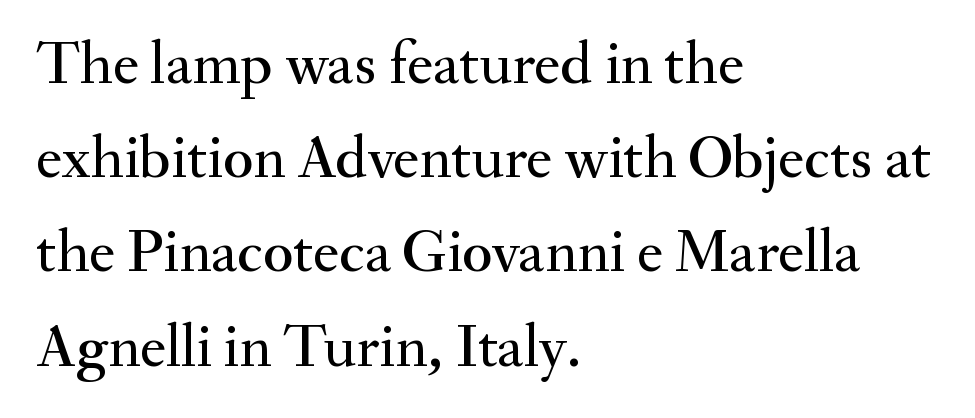
The image shows 62 px serif type, upright; set left-aligned, normal line spacing (1.52x), normal letter spacing, not underlined; medium stroke contrast and a small x-height.
